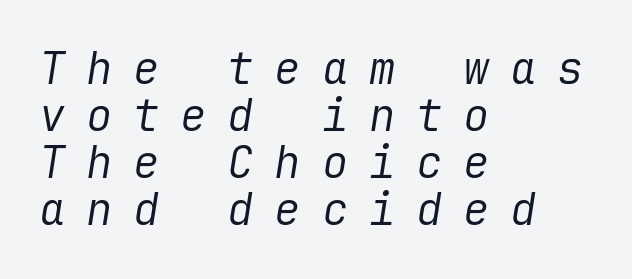
The image shows 44 px regular-weight type, italic (leaning right); set left-aligned, tight line spacing (1.07x), unusually wide letter spacing (+0.47 em), not underlined; low stroke contrast and a medium x-height.
